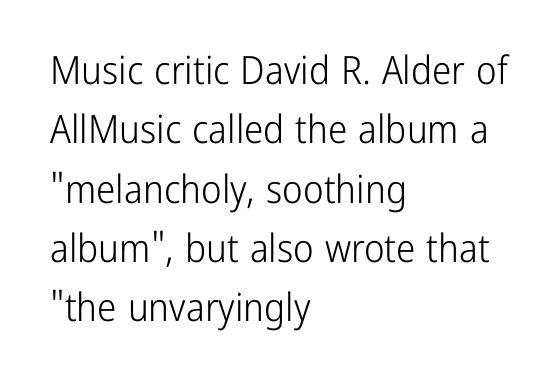
The image shows 39 px light, condensed sans-serif type, upright; set left-aligned, normal line spacing (1.52x), normal letter spacing, not underlined; low stroke contrast and a medium x-height.
